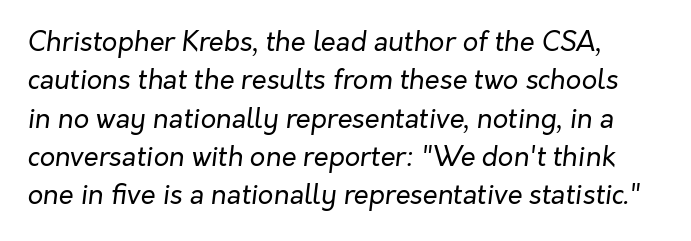
The image shows 27 px text type, italic (leaning right); set normal line spacing (1.42x), normal letter spacing, not underlined.
